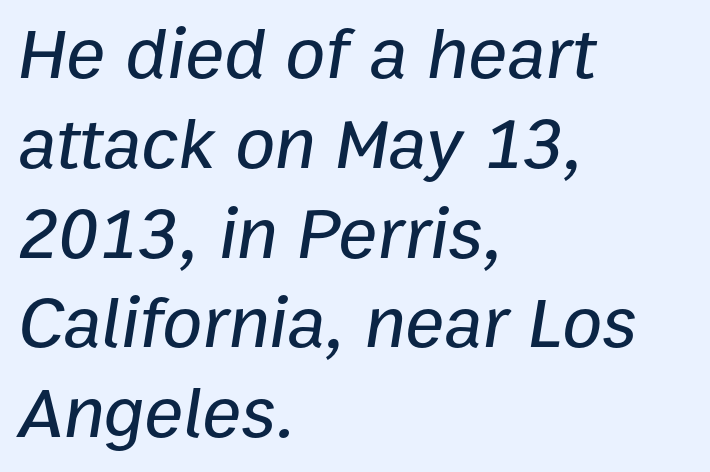
The image shows 73 px text type, italic (leaning right); set left-aligned, line spacing 1.23x, normal letter spacing, not underlined; low stroke contrast and a medium x-height.
